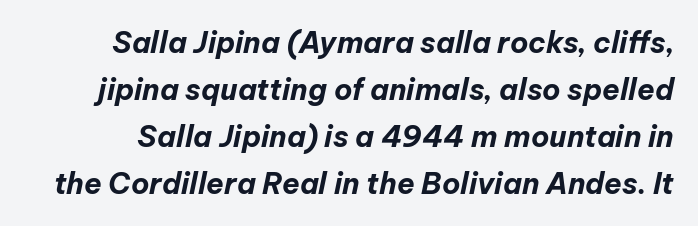
Q: Is the text bold? A: Yes.
Q: Is the text italic (slanted)? A: Yes, it leans right by about 12 degrees.
Q: Is the text underlined? A: No.
Q: Is the spacing between letters normal or unusually wide? A: Normal.
Q: Is the spacing between lines tight, normal or loose? A: Normal.
Q: Width (condensed, normal, or wide)? A: Normal.
Q: Stroke contrast? A: Low.
Q: x-height? A: Medium.
Q: Monospaced? A: No.
